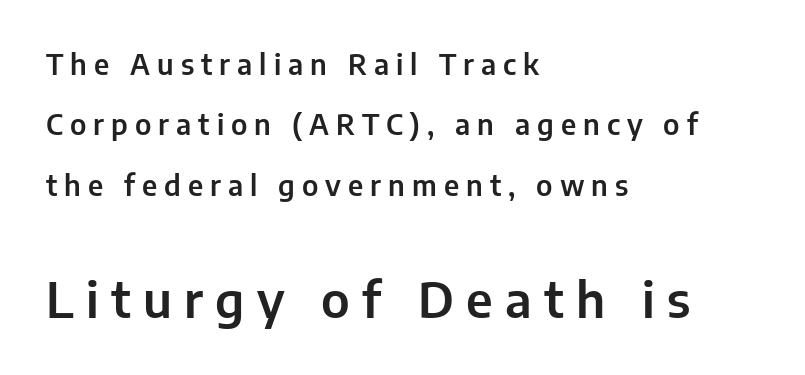
Q: Is the text italic (slanted)? A: No, it is upright.
Q: Is the typeface a serif or a sans-serif typeface? A: Sans-serif.
Q: Is the text underlined? A: No.
Q: How is the paragraph aligned? A: Left-aligned.
Q: Is the spacing between letters normal or unusually wide? A: Unusually wide.
Q: Is the spacing between lines tight, normal or loose? A: Loose.
Q: Which block of text is set in a larger size, the first (top) or the second (bottom)? A: The second (bottom) one.
Q: Width (condensed, normal, or wide)? A: Normal.
Q: Stroke contrast? A: Low.
Q: x-height? A: Medium.
Q: Monospaced? A: No.
